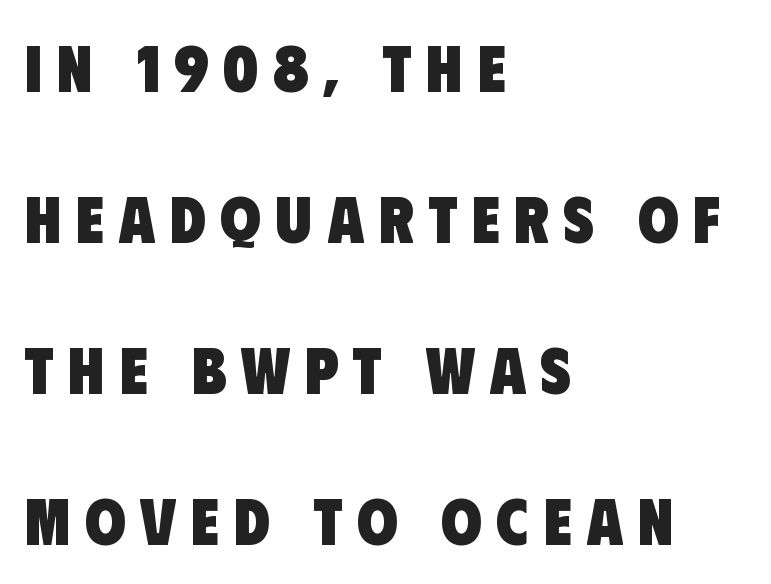
Tracking here is generous; glyphs stand well apart from one another. If you drew a ruler down the left edge, every line would touch it. A typesetter would call this leading open, well beyond the default. A sans-serif font was chosen for this passage.
